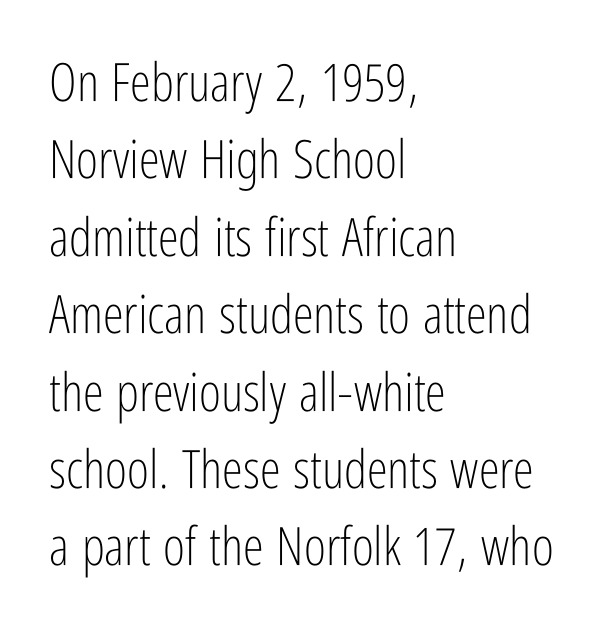
The image shows 53 px light, condensed sans-serif type, upright; set left-aligned, normal line spacing (1.46x), normal letter spacing, not underlined; low stroke contrast and a medium x-height.
